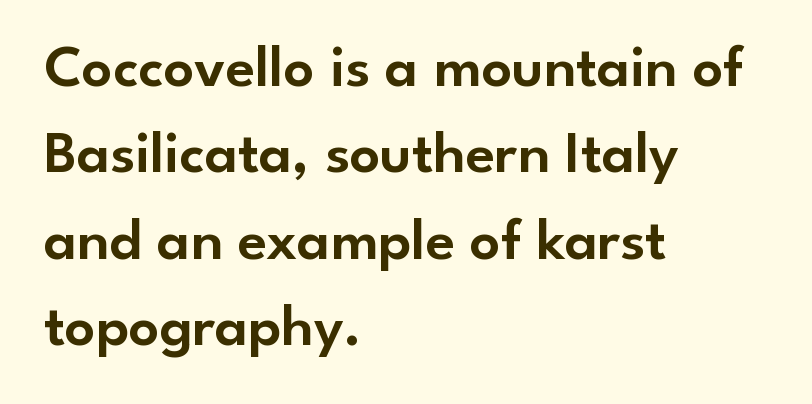
{"serif": "no", "italic": "no", "width": "normal", "stroke_contrast": "low", "x_height": "small", "monospaced": "no", "underline": "no", "align": "left", "line_spacing": "normal", "line_spacing_ratio": 1.44, "letter_spacing": "normal", "letter_spacing_em": 0.0, "glyph_px": 60}
